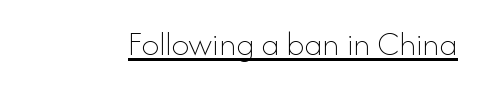
Stroke mass is kept to a normal reading level or below. Vertical strokes here are truly vertical. A baseline rule has been typeset under these characters. Here the designer chose a conventional face with non-uniform glyph widths.
